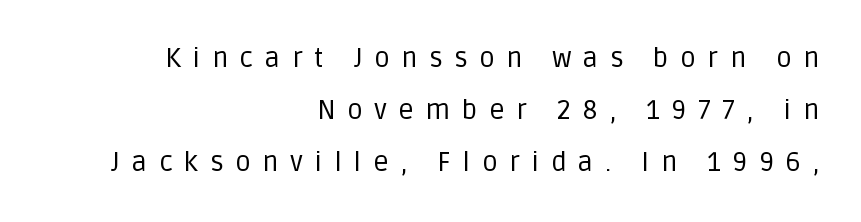
Is there any slant? The stems are plumb. A flush-right, rag-left setting is used for this passage. Line spacing here is loose. The font sits on the lighter half of the weight spectrum, regular included. Only glyphs here, with clear space below each row.
